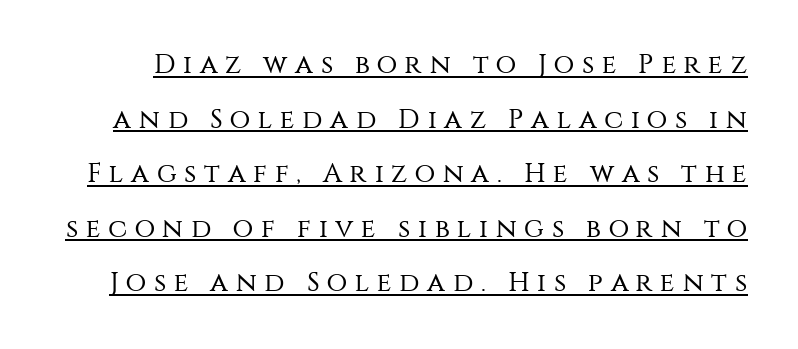
Q: Is the text bold? A: No.
Q: Is the text italic (slanted)? A: No, it is upright.
Q: Is the text underlined? A: Yes.
Q: Is the spacing between letters normal or unusually wide? A: Unusually wide.
Q: Is the spacing between lines tight, normal or loose? A: Loose.
